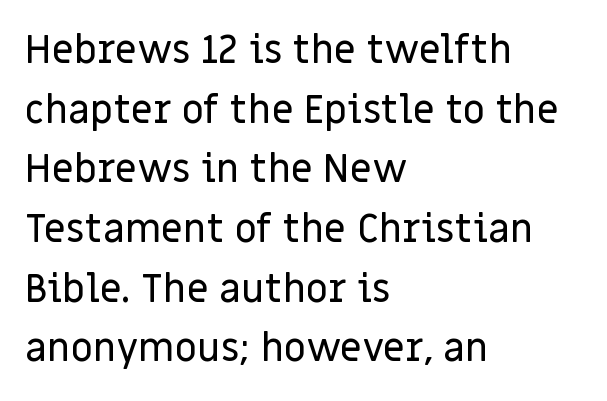
The image shows 39 px sans-serif type, upright; set left-aligned, normal line spacing (1.53x), normal letter spacing, not underlined; low stroke contrast and a large x-height.
